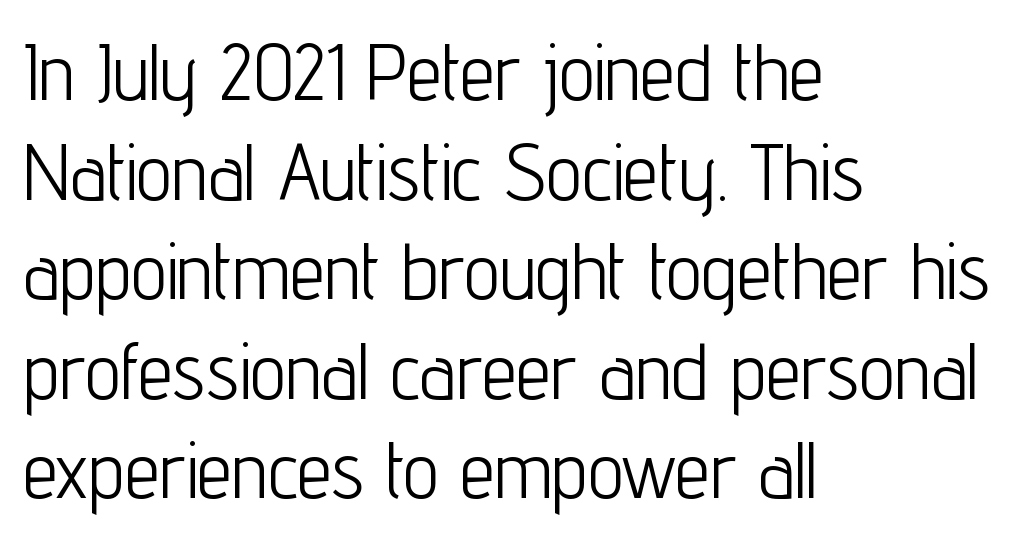
Q: Is the text bold? A: No.
Q: Is the text italic (slanted)? A: No, it is upright.
Q: Is the typeface a serif or a sans-serif typeface? A: Sans-serif.
Q: Is the text underlined? A: No.
Q: How is the paragraph aligned? A: Left-aligned.
Q: Is the spacing between letters normal or unusually wide? A: Normal.
Q: Is the spacing between lines tight, normal or loose? A: Normal.
Q: Width (condensed, normal, or wide)? A: Condensed.
Q: Stroke contrast? A: Low.
Q: x-height? A: Medium.
Q: Monospaced? A: No.
